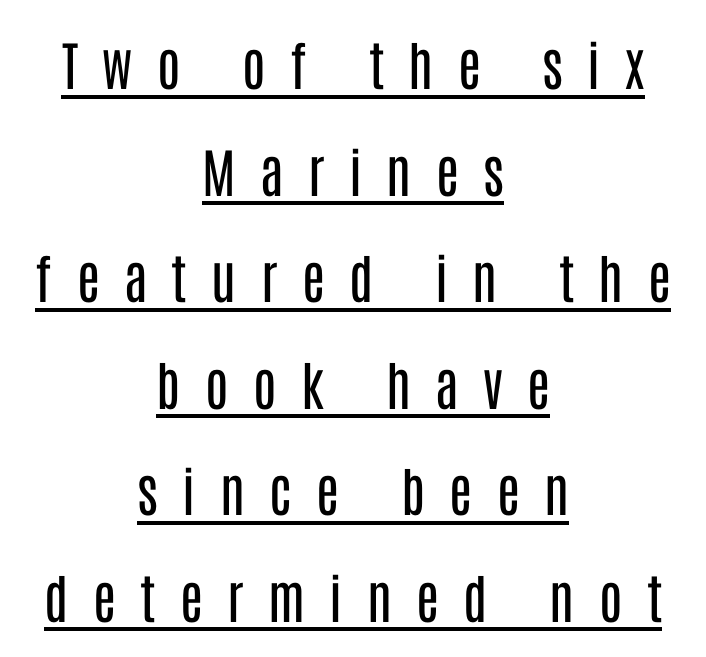
The image shows 53 px regular-weight, condensed sans-serif type, upright; set centered, loose line spacing (2.01x), unusually wide letter spacing (+0.46 em), underlined; low stroke contrast and a large x-height.
